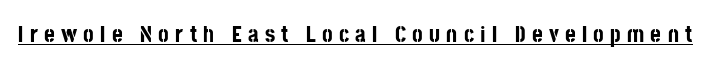
The image shows 23 px bold type, upright; set unusually wide letter spacing (+0.27 em), underlined.
